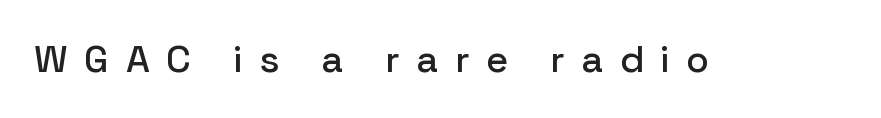
{"serif": "no", "italic": "no", "width": "normal", "stroke_contrast": "low", "x_height": "medium", "monospaced": "no", "underline": "no", "letter_spacing": "wide", "letter_spacing_em": 0.43, "glyph_px": 38}
